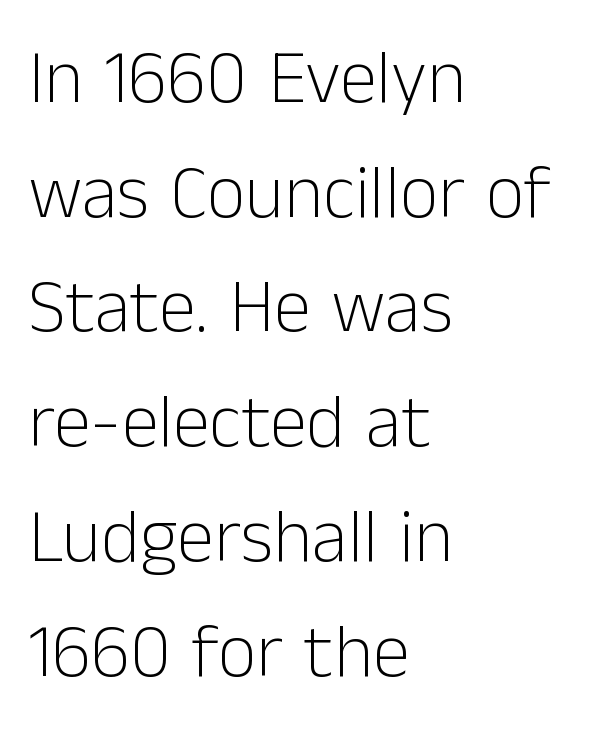
{"serif": "no", "italic": "no", "bold": "no", "weight": "light", "width": "normal", "stroke_contrast": "low", "x_height": "medium", "monospaced": "no", "underline": "no", "align": "left", "line_spacing": "normal", "line_spacing_ratio": 1.53, "letter_spacing": "normal", "letter_spacing_em": 0.0, "glyph_px": 75}
